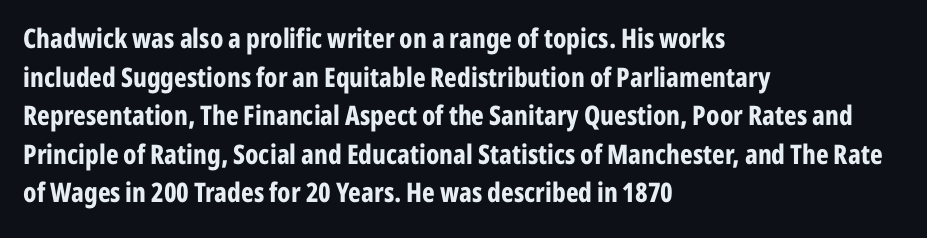
The glyphs are unaccompanied by any horizontal stroke below them. Alignment: flush left. Its strokes are broad and dark, the hallmark of bold type. Designer's note — italics off, roman on.
